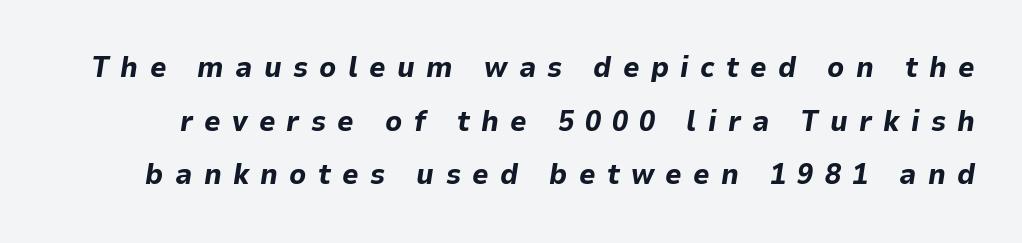
{"italic": "yes", "lean": "right", "slant_degrees": 9, "bold": "yes", "weight": "bold", "width": "normal", "stroke_contrast": "low", "x_height": "medium", "monospaced": "no", "underline": "no", "line_spacing_ratio": 1.85, "letter_spacing": "wide", "letter_spacing_em": 0.39, "glyph_px": 29}
